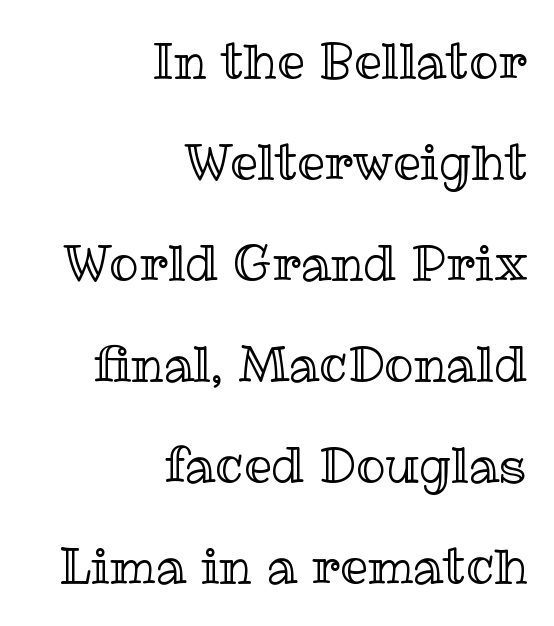
Clear beneath every line of the passage. Horizontal bands of white between lines are thick stripes. This is roman type, the default non-slanted kind. A typesetter would call this zero additional tracking.
